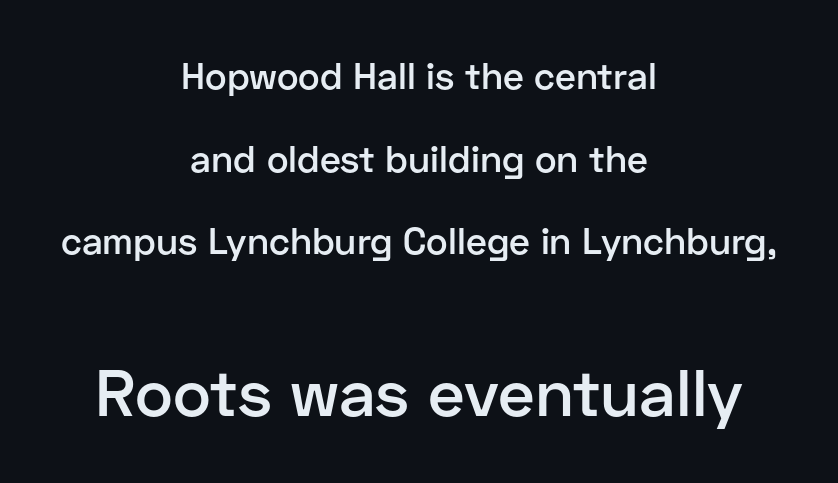
Q: Is the text bold? A: Semi-bold.
Q: Is the text italic (slanted)? A: No, it is upright.
Q: Is the typeface a serif or a sans-serif typeface? A: Sans-serif.
Q: Is the text underlined? A: No.
Q: How is the paragraph aligned? A: Centered.
Q: Is the spacing between letters normal or unusually wide? A: Normal.
Q: Is the spacing between lines tight, normal or loose? A: Loose.
Q: Which block of text is set in a larger size, the first (top) or the second (bottom)? A: The second (bottom) one.
Q: Width (condensed, normal, or wide)? A: Normal.
Q: Stroke contrast? A: Low.
Q: x-height? A: Medium.
Q: Monospaced? A: No.
